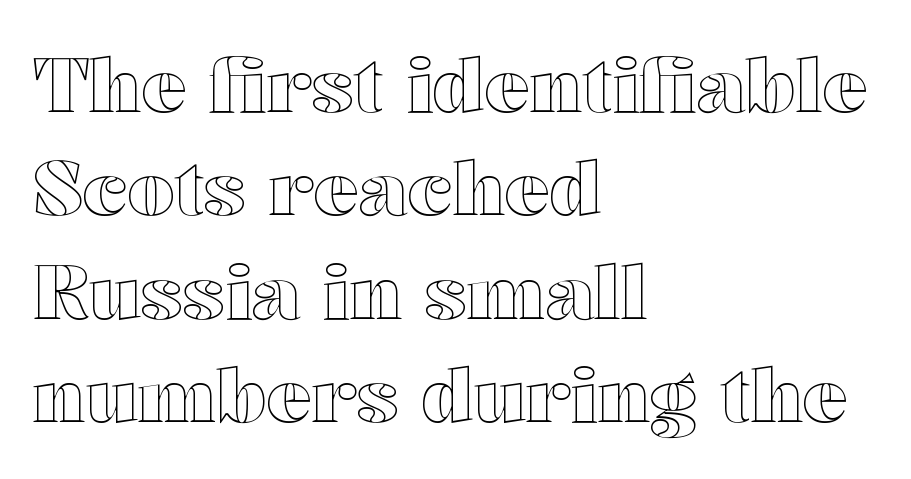
{"italic": "no", "width": "wide", "x_height": "medium", "monospaced": "no", "underline": "no", "align": "left", "line_spacing": "normal", "line_spacing_ratio": 1.38, "letter_spacing": "normal", "letter_spacing_em": 0.0, "glyph_px": 75}
